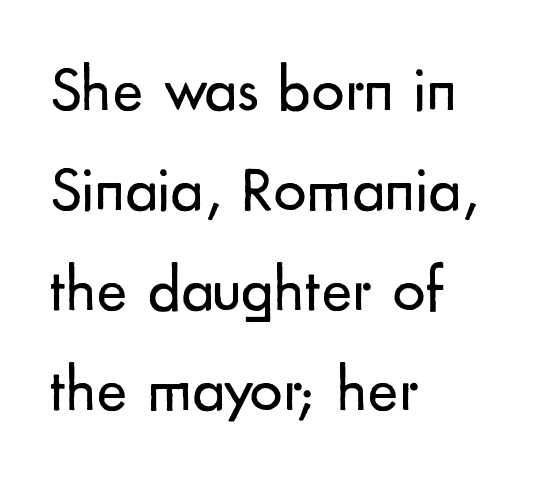
{"serif": "no", "italic": "no", "bold": "no", "weight": "regular", "width": "normal", "stroke_contrast": "low", "x_height": "small", "monospaced": "no", "underline": "no", "align": "left", "line_spacing": "normal", "line_spacing_ratio": 1.54, "letter_spacing": "normal", "letter_spacing_em": 0.0, "glyph_px": 65}
